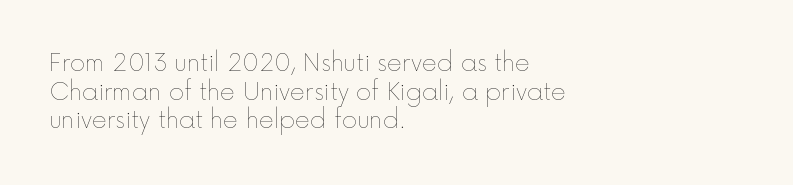
The lines sit at an ordinary, default distance from one another. The text block is weighted toward the left margin, trailing off unevenly rightward. Tracking value appears to be zero — textbook default spacing. Has an underline been added? It has not. Stroke mass is kept to a normal reading level or below.
